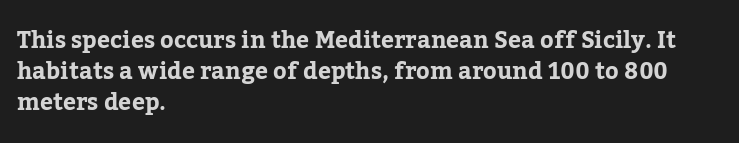
The glyphs are unaccompanied by any horizontal stroke below them. Quick note: not italic, upright. Each word holds together tightly as a unit, with standard inter-letter gaps. The paragraph shown leans on its left margin. Does the leading feel generous? No, just average.
